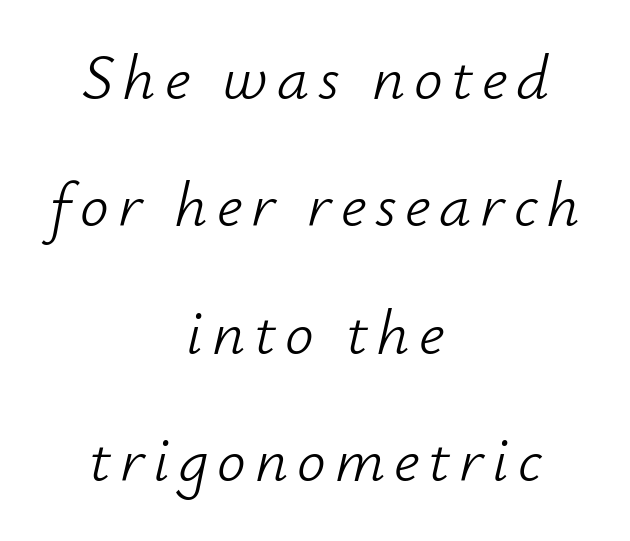
The designer dialed line spacing up above the default. Is the type slanted? Yes — the strokes lean at a clear angle. These lines are centered, leaving both edges ragged. Type without underlining. The rendering uses natural spacing where letterforms have individual widths.
